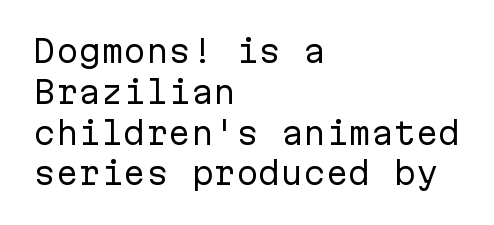
{"serif": "no", "italic": "no", "bold": "no", "weight": "regular", "width": "normal", "stroke_contrast": "low", "x_height": "medium", "monospaced": "yes", "underline": "no", "align": "left", "line_spacing": "normal", "line_spacing_ratio": 1.36, "letter_spacing": "normal", "letter_spacing_em": 0.0, "glyph_px": 30}
